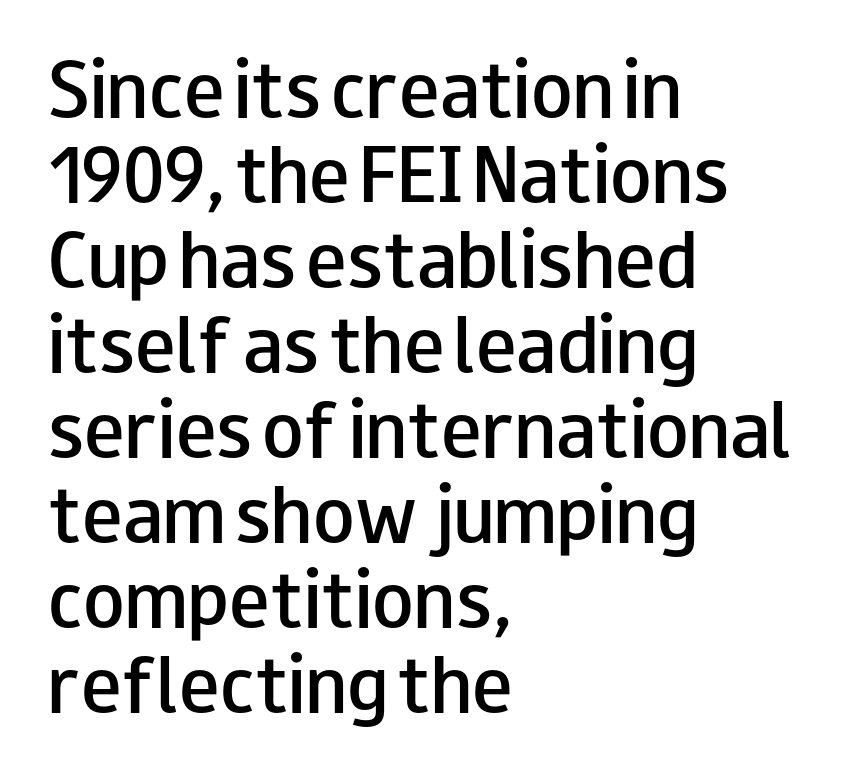
Designer's note — italics off, roman on. A sans-serif font was chosen for this passage. Alignment: flush left. Regarding leading, the lines here are spaced in the standard way.
